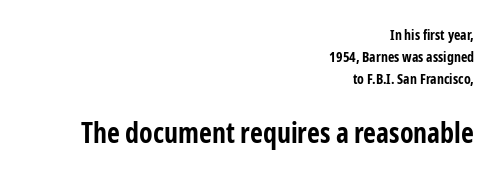
Q: Is the text bold? A: Yes.
Q: Is the text italic (slanted)? A: No, it is upright.
Q: Is the typeface a serif or a sans-serif typeface? A: Sans-serif.
Q: Is the text underlined? A: No.
Q: How is the paragraph aligned? A: Right-aligned.
Q: Is the spacing between letters normal or unusually wide? A: Normal.
Q: Is the spacing between lines tight, normal or loose? A: Normal.
Q: Which block of text is set in a larger size, the first (top) or the second (bottom)? A: The second (bottom) one.
Q: Width (condensed, normal, or wide)? A: Condensed.
Q: Stroke contrast? A: Low.
Q: x-height? A: Medium.
Q: Monospaced? A: No.
